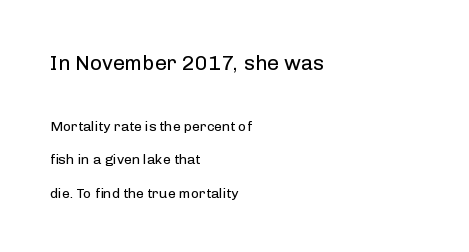
{"italic": "no", "bold": "no", "underline": "no", "align": "left", "line_spacing": "loose", "line_spacing_ratio": 2.39, "letter_spacing": "normal", "letter_spacing_em": 0.0, "larger_block": "first", "size_ratio": 1.5, "glyph_px": 21}
